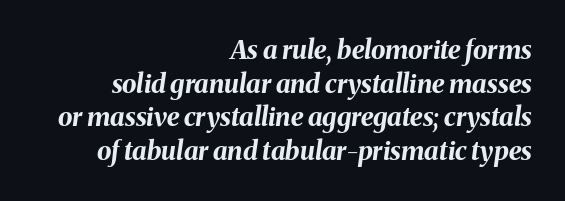
The sample has been set heavy, in full bold. A typesetter would mark this as italic. The line-height multiplier appears to be the usual default. Typeset ragged left — the right edge is the straight one. Plain, unruled lines of type.
